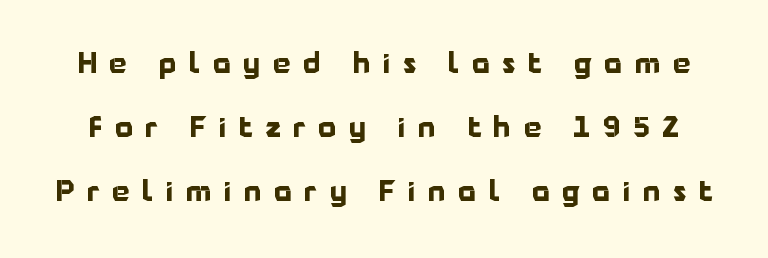
{"serif": "no", "italic": "no", "bold": "yes", "weight": "bold", "width": "normal", "stroke_contrast": "low", "x_height": "medium", "monospaced": "no", "underline": "no", "line_spacing": "loose", "line_spacing_ratio": 2.29, "letter_spacing": "wide", "letter_spacing_em": 0.45, "glyph_px": 28}
